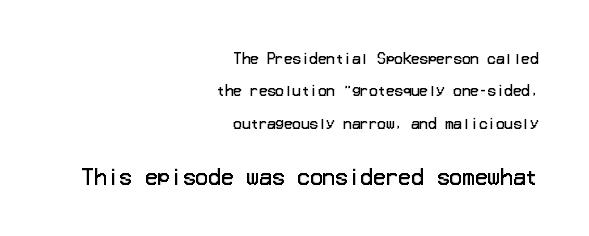
A great deal of white space separates one row of letters from the next. This sample is right-justified, so line beginnings fall wherever the words allow. The gaps between neighbouring characters are ordinary and unremarkable. Note: smaller setting up top, larger setting below. You can tell it's not italic because the verticals are truly vertical. Nothing heavy about these letters — not bold at all.
